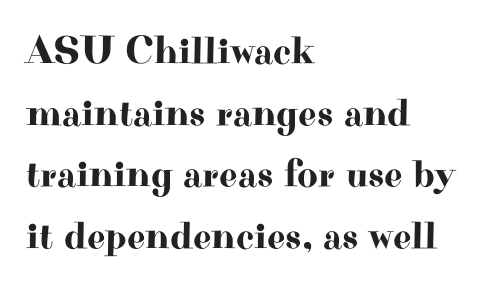
The image shows 40 px wide serif type, upright; set left-aligned, normal line spacing (1.54x), normal letter spacing, not underlined; high stroke contrast and a small x-height.
